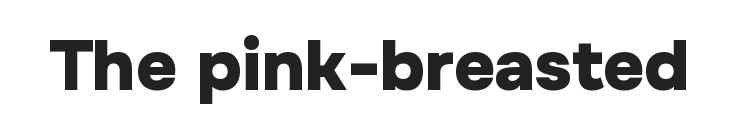
Q: Is the text bold? A: Yes.
Q: Is the text italic (slanted)? A: No, it is upright.
Q: Is the typeface a serif or a sans-serif typeface? A: Sans-serif.
Q: Is the text underlined? A: No.
Q: Is the spacing between letters normal or unusually wide? A: Normal.
Q: Width (condensed, normal, or wide)? A: Normal.
Q: Stroke contrast? A: Low.
Q: x-height? A: Medium.
Q: Monospaced? A: No.
